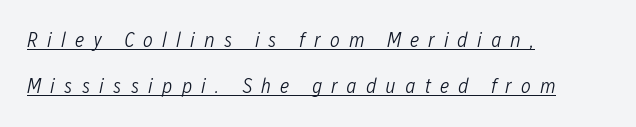
The image shows 21 px text type, italic (leaning right); set left-aligned, loose line spacing (2.2x), unusually wide letter spacing (+0.43 em), underlined.
